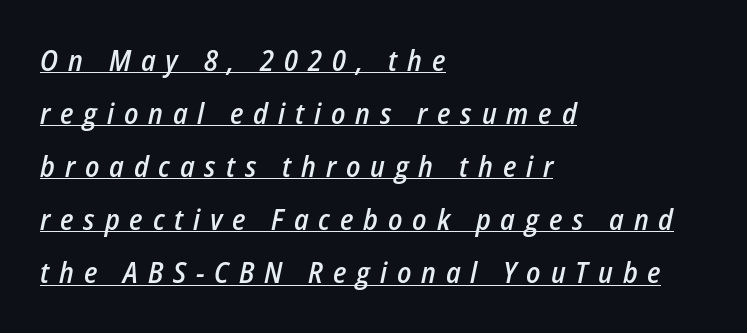
Q: Is the text bold? A: Semi-bold.
Q: Is the text italic (slanted)? A: Yes, it leans right by about 12 degrees.
Q: Is the text underlined? A: Yes.
Q: How is the paragraph aligned? A: Left-aligned.
Q: Is the spacing between letters normal or unusually wide? A: Unusually wide.
Q: Width (condensed, normal, or wide)? A: Condensed.
Q: Stroke contrast? A: Low.
Q: x-height? A: Medium.
Q: Monospaced? A: No.
